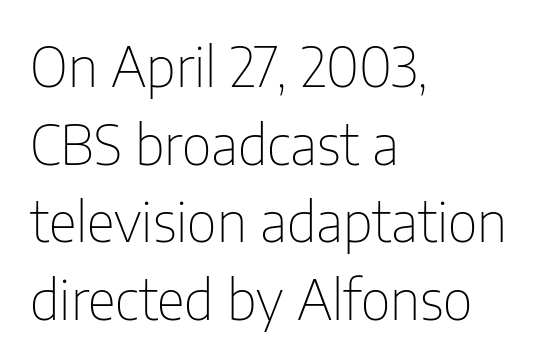
The image shows 55 px thin, condensed sans-serif type, upright; set left-aligned, normal line spacing (1.41x), normal letter spacing, not underlined; low stroke contrast and a medium x-height.
